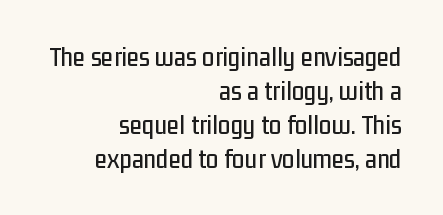
The image shows 28 px condensed sans-serif type, upright; set right-aligned, line spacing 1.21x, normal letter spacing, not underlined; low stroke contrast and a medium x-height.
